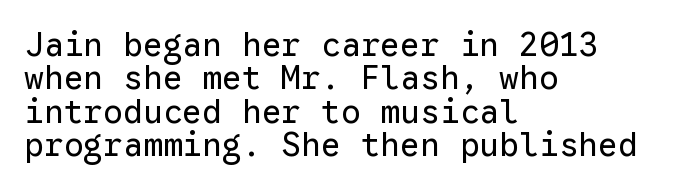
{"serif": "no", "italic": "no", "bold": "no", "weight": "regular", "width": "normal", "stroke_contrast": "low", "x_height": "medium", "monospaced": "yes", "underline": "no", "align": "left", "line_spacing": "tight", "line_spacing_ratio": 1.01, "letter_spacing": "normal", "letter_spacing_em": 0.0, "glyph_px": 33}
